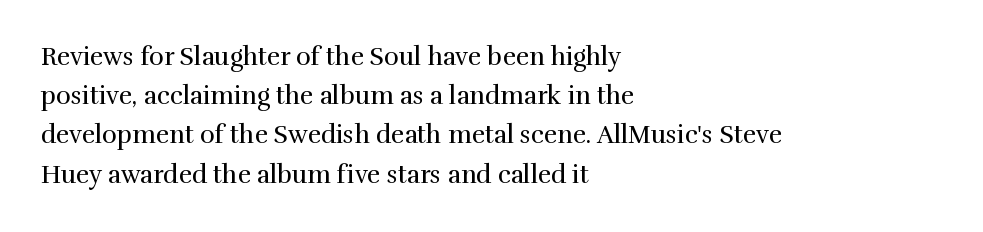
Q: Is the text bold? A: No.
Q: Is the text italic (slanted)? A: No, it is upright.
Q: Is the text underlined? A: No.
Q: How is the paragraph aligned? A: Left-aligned.
Q: Is the spacing between letters normal or unusually wide? A: Normal.
Q: Is the spacing between lines tight, normal or loose? A: Normal.
